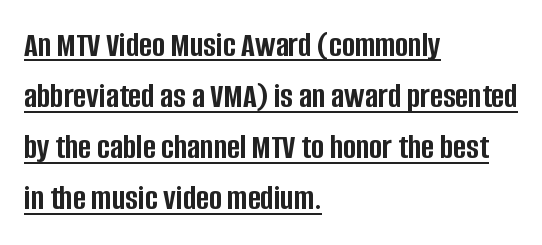
The image shows 35 px semibold, condensed sans-serif type, upright; set left-aligned, normal line spacing (1.46x), normal letter spacing, underlined; low stroke contrast and a large x-height.
